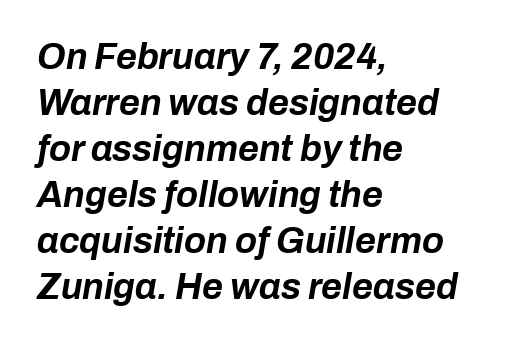
Q: Is the text bold? A: Yes.
Q: Is the text italic (slanted)? A: Yes, it leans right by about 10 degrees.
Q: Is the text underlined? A: No.
Q: How is the paragraph aligned? A: Left-aligned.
Q: Is the spacing between letters normal or unusually wide? A: Normal.
Q: Is the spacing between lines tight, normal or loose? A: Normal.
Q: Width (condensed, normal, or wide)? A: Normal.
Q: Stroke contrast? A: Low.
Q: x-height? A: Medium.
Q: Monospaced? A: No.
